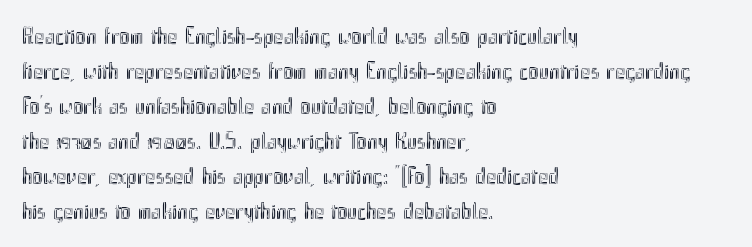
Q: Is the text italic (slanted)? A: No, it is upright.
Q: Is the text underlined? A: No.
Q: How is the paragraph aligned? A: Left-aligned.
Q: Is the spacing between letters normal or unusually wide? A: Normal.
Q: Is the spacing between lines tight, normal or loose? A: Normal.
